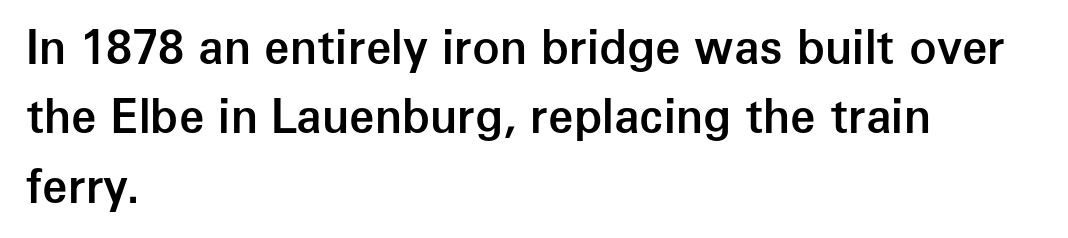
Grotesque or geometric, the face here clearly has no serifs. Glyph-to-glyph distance matches everyday printed text. This sample has the flowing, uneven cadence of proportional lettering. Descender tails drop into unmarked territory.
